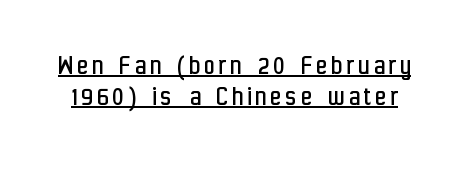
Q: Is the text bold? A: No.
Q: Is the text italic (slanted)? A: No, it is upright.
Q: Is the typeface a serif or a sans-serif typeface? A: Sans-serif.
Q: Is the text underlined? A: Yes.
Q: Is the spacing between lines tight, normal or loose? A: Tight.
Q: Width (condensed, normal, or wide)? A: Condensed.
Q: Stroke contrast? A: Low.
Q: x-height? A: Medium.
Q: Monospaced? A: No.
